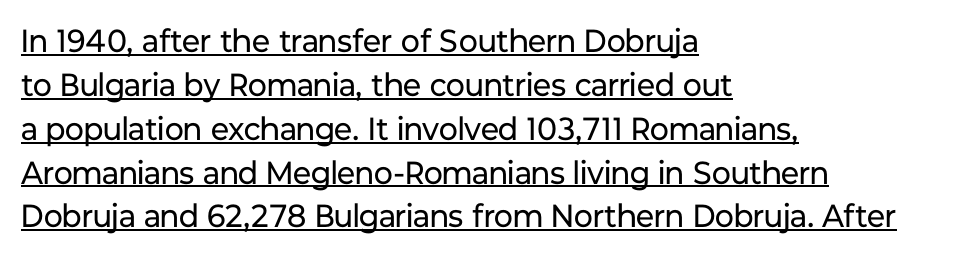
{"serif": "no", "italic": "no", "bold": "no", "weight": "regular", "width": "normal", "stroke_contrast": "low", "x_height": "medium", "monospaced": "no", "underline": "yes", "align": "left", "line_spacing": "normal", "line_spacing_ratio": 1.37, "letter_spacing": "normal", "letter_spacing_em": 0.0, "glyph_px": 32}
